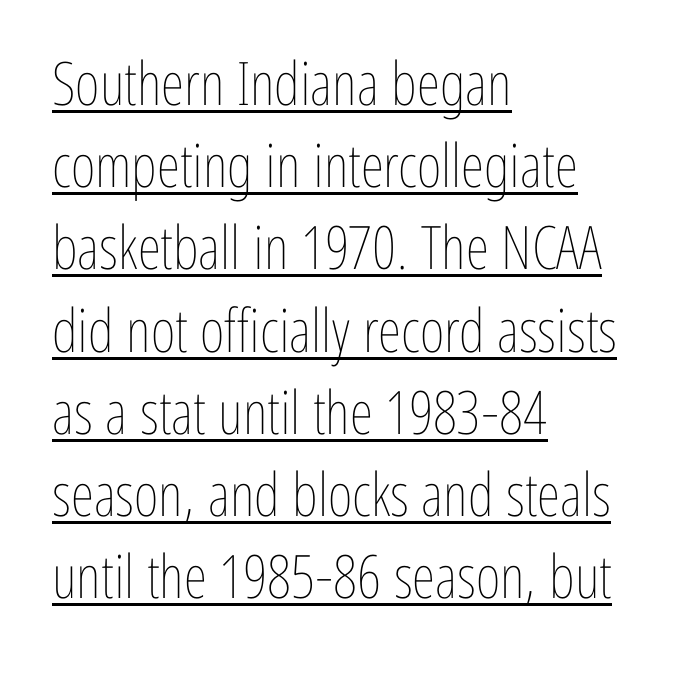
{"italic": "no", "bold": "no", "weight": "thin", "width": "condensed", "stroke_contrast": "low", "x_height": "medium", "monospaced": "no", "underline": "yes", "align": "left", "line_spacing": "normal", "line_spacing_ratio": 1.37, "letter_spacing": "normal", "letter_spacing_em": 0.0, "glyph_px": 60}
